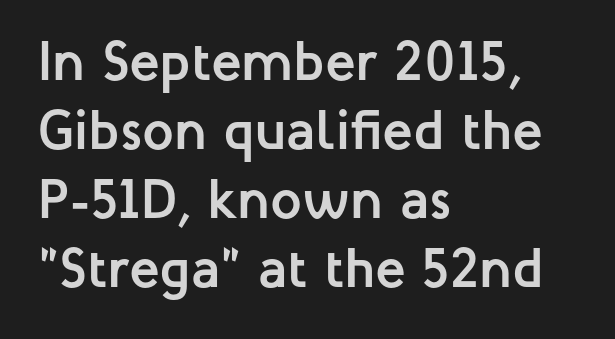
Tall strokes in this sample are plumb rather than angled. The face used here is rendered with its standard letterfit. Unlike a traditional serif, this face leaves its strokes unadorned. Is the block centered? No — it sits flush against the left margin.
